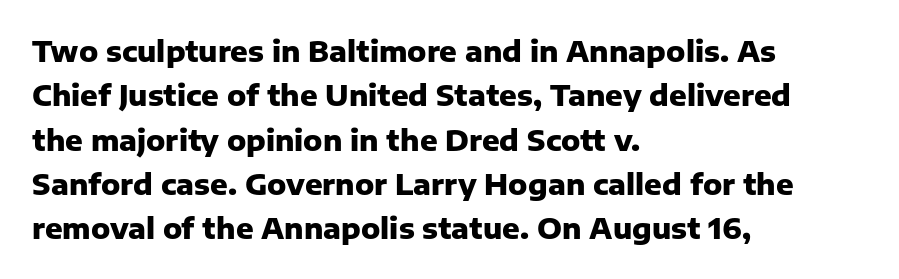
Each word holds together tightly as a unit, with standard inter-letter gaps. How would I describe the line gaps? Plain and ordinary. Chunky letters — that's bold for sure. A student would call this left alignment; a typographer would say flush left, rag right.
